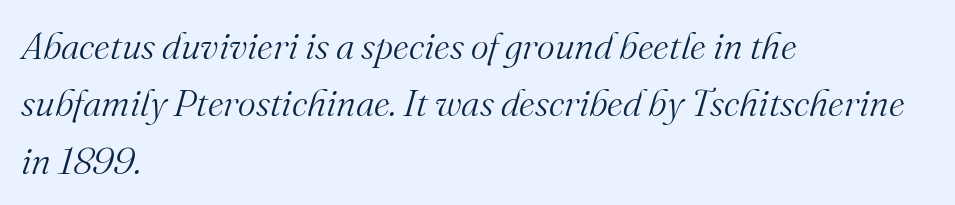
A bare baseline throughout the passage. The paragraph has a hard left edge and a soft right edge. Note: serifs present on the glyphs. The font sits on the lighter half of the weight spectrum, regular included. In terms of posture, this sample is oblique. Varying glyph widths throughout — classic text-font behaviour.
